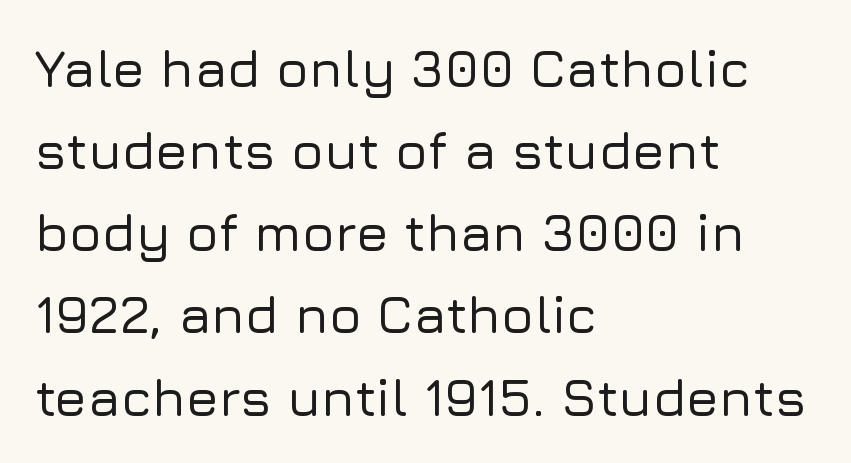
The image shows 53 px sans-serif type, upright; set left-aligned, normal line spacing (1.55x), normal letter spacing, not underlined; low stroke contrast and a medium x-height.
